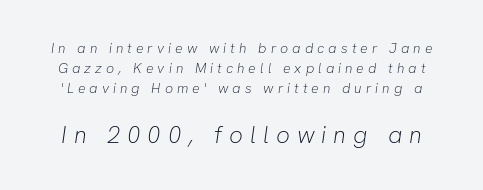
{"italic": "yes", "lean": "right", "slant_degrees": 8, "bold": "no", "underline": "no", "line_spacing": "normal", "line_spacing_ratio": 1.44, "letter_spacing": "wide", "letter_spacing_em": 0.29, "larger_block": "second", "size_ratio": 1.71, "glyph_px": 24}
